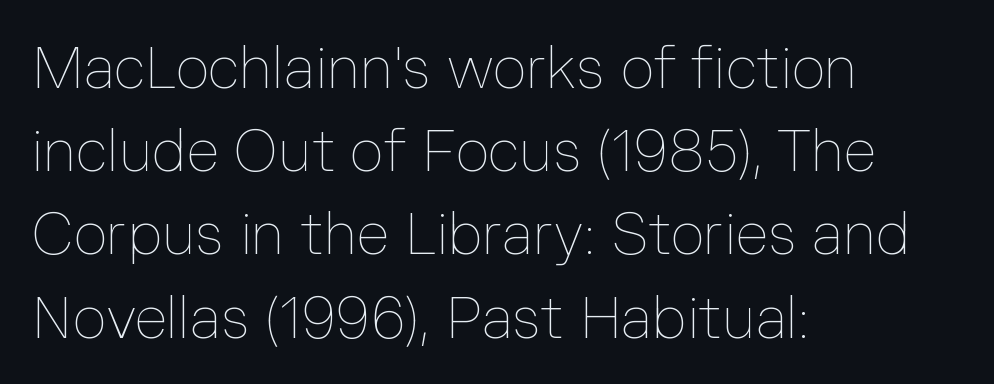
{"italic": "no", "bold": "no", "weight": "thin", "width": "normal", "stroke_contrast": "low", "x_height": "medium", "monospaced": "no", "underline": "no", "align": "left", "line_spacing": "normal", "line_spacing_ratio": 1.41, "letter_spacing": "normal", "letter_spacing_em": 0.0, "glyph_px": 59}
